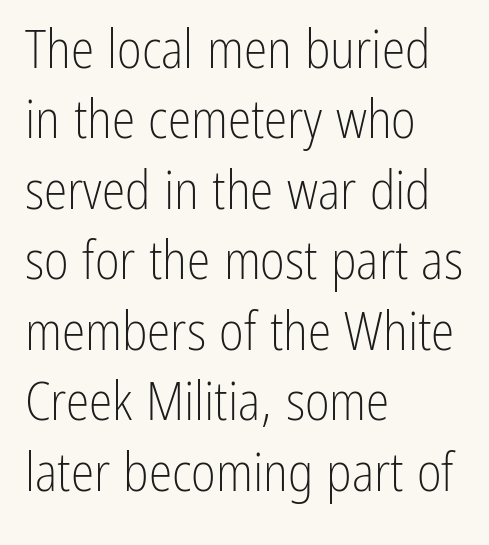
{"serif": "no", "italic": "no", "bold": "no", "weight": "light", "width": "condensed", "stroke_contrast": "low", "x_height": "medium", "monospaced": "no", "underline": "no", "align": "left", "line_spacing": "normal", "line_spacing_ratio": 1.33, "letter_spacing": "normal", "letter_spacing_em": 0.0, "glyph_px": 53}
